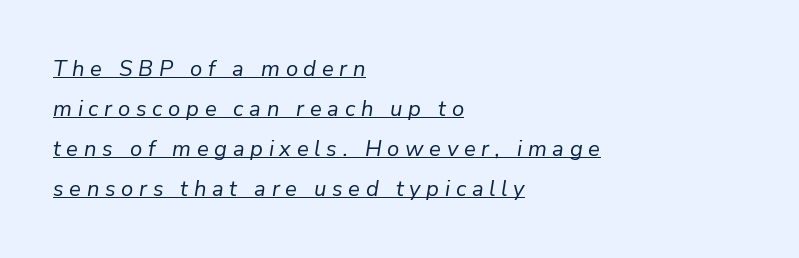
The image shows 22 px text type, italic (leaning right); set left-aligned, line spacing 1.82x, unusually wide letter spacing (+0.26 em), underlined.
